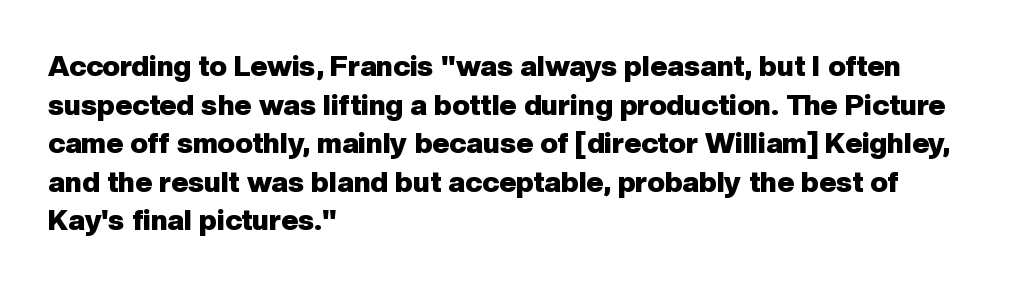
{"serif": "no", "italic": "no", "bold": "yes", "weight": "heavy", "width": "normal", "stroke_contrast": "low", "x_height": "medium", "monospaced": "no", "underline": "no", "align": "left", "line_spacing": "normal", "line_spacing_ratio": 1.33, "letter_spacing": "normal", "letter_spacing_em": 0.0, "glyph_px": 29}
